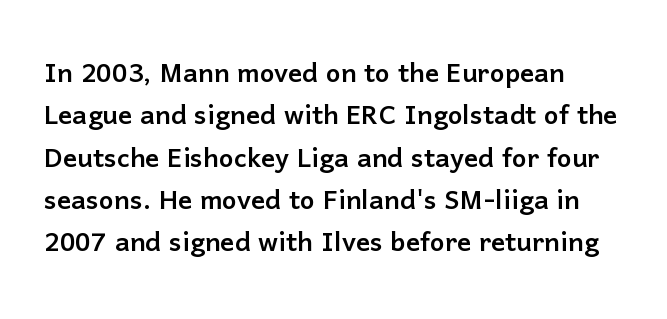
Q: Is the text italic (slanted)? A: No, it is upright.
Q: Is the typeface a serif or a sans-serif typeface? A: Sans-serif.
Q: Is the text underlined? A: No.
Q: How is the paragraph aligned? A: Left-aligned.
Q: Is the spacing between letters normal or unusually wide? A: Normal.
Q: Width (condensed, normal, or wide)? A: Normal.
Q: Stroke contrast? A: Low.
Q: x-height? A: Medium.
Q: Monospaced? A: No.
